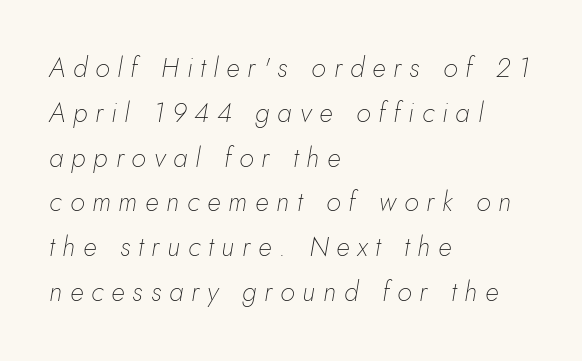
Clear beneath every line of the passage. Baseline-to-baseline distance is the conventional proportion of letter height. This sample uses an oblique cut, with every glyph tilted off the vertical. Horizontally, the lines are justified to the leading edge only. Is the stroke heavy? The answer is a plain regular-or-lighter. Characters follow at a spacing far wider than the type designer built in.
